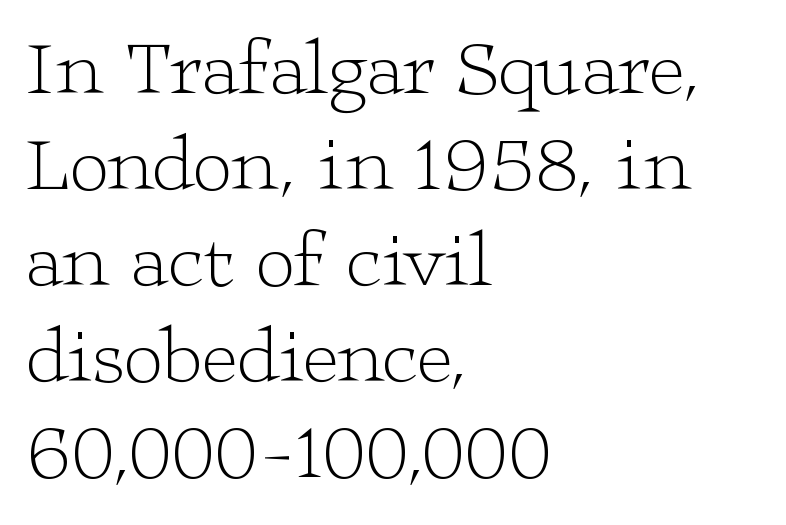
{"serif": "yes", "italic": "no", "bold": "no", "weight": "light", "width": "wide", "stroke_contrast": "low", "x_height": "medium", "monospaced": "no", "underline": "no", "align": "left", "line_spacing_ratio": 1.23, "letter_spacing": "normal", "letter_spacing_em": 0.0, "glyph_px": 78}
